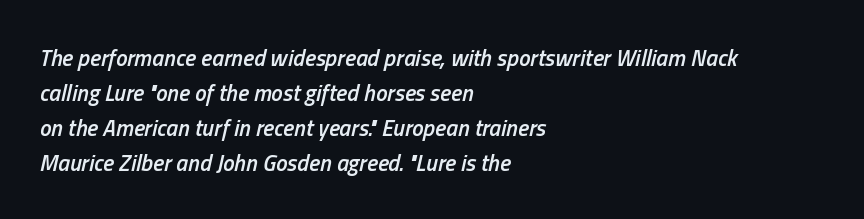
Q: Is the text bold? A: Semi-bold.
Q: Is the text italic (slanted)? A: Yes, it leans right by about 13 degrees.
Q: Is the text underlined? A: No.
Q: How is the paragraph aligned? A: Left-aligned.
Q: Is the spacing between letters normal or unusually wide? A: Normal.
Q: Is the spacing between lines tight, normal or loose? A: Normal.
